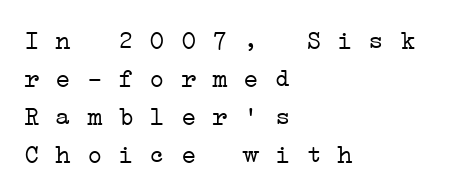
{"bold": "no", "underline": "no", "align": "left", "line_spacing": "normal", "line_spacing_ratio": 1.46, "letter_spacing": "normal", "letter_spacing_em": 0.0, "glyph_px": 26}
